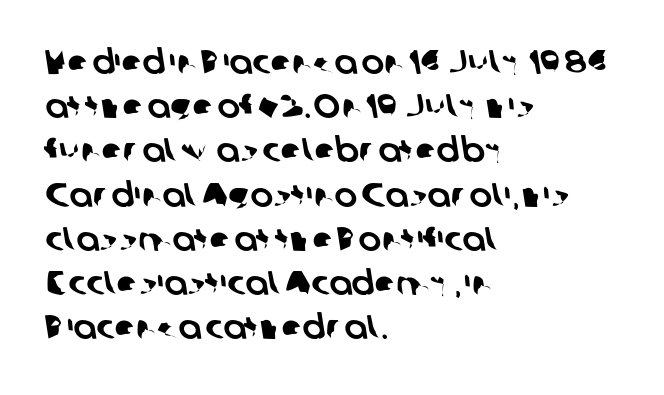
Q: Is the typeface a serif or a sans-serif typeface? A: Sans-serif.
Q: Is the text underlined? A: No.
Q: How is the paragraph aligned? A: Left-aligned.
Q: Is the spacing between letters normal or unusually wide? A: Normal.
Q: Is the spacing between lines tight, normal or loose? A: Normal.
Q: Width (condensed, normal, or wide)? A: Normal.
Q: Stroke contrast? A: Low.
Q: x-height? A: Medium.
Q: Monospaced? A: No.
